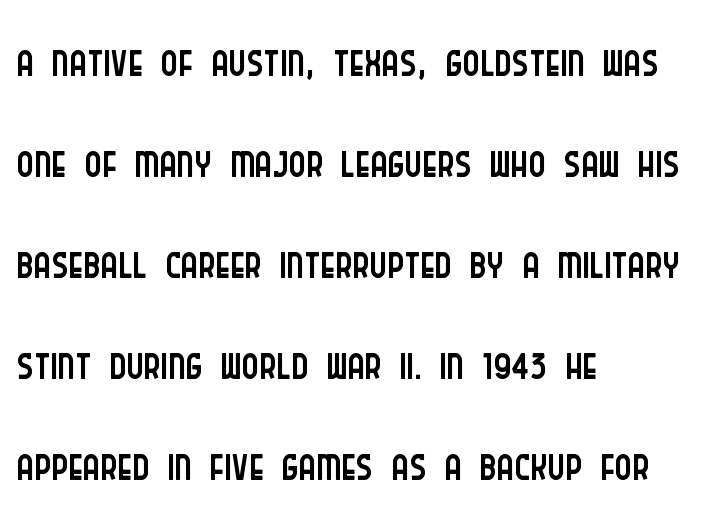
Q: Is the text bold? A: No.
Q: Is the text italic (slanted)? A: No, it is upright.
Q: Is the typeface a serif or a sans-serif typeface? A: Sans-serif.
Q: Is the text underlined? A: No.
Q: How is the paragraph aligned? A: Left-aligned.
Q: Is the spacing between letters normal or unusually wide? A: Normal.
Q: Is the spacing between lines tight, normal or loose? A: Normal.
Q: Width (condensed, normal, or wide)? A: Condensed.
Q: Stroke contrast? A: Low.
Q: x-height? A: Large.
Q: Monospaced? A: No.
